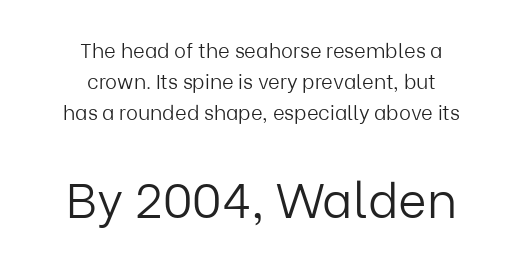
The image shows 49 px light sans-serif type, upright; set centered, normal line spacing (1.55x), normal letter spacing, not underlined; the second (bottom) block is 2.45x larger; low stroke contrast and a medium x-height.
